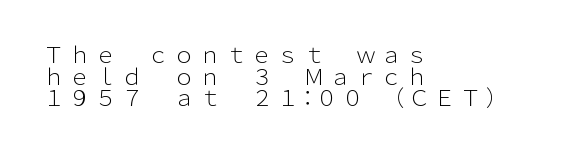
The image shows 22 px text type, upright; set left-aligned, tight line spacing (0.98x), not underlined.
